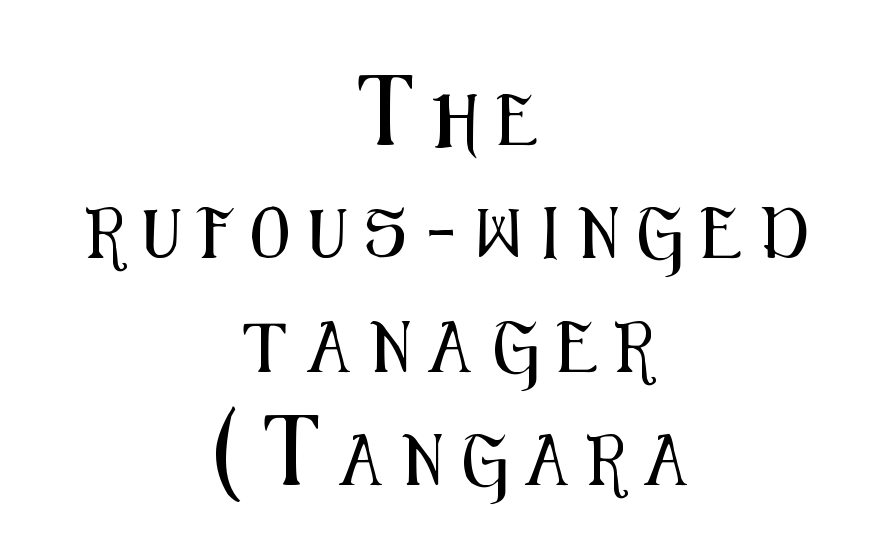
Q: Is the text italic (slanted)? A: No, it is upright.
Q: Is the text underlined? A: No.
Q: How is the paragraph aligned? A: Centered.
Q: Is the spacing between letters normal or unusually wide? A: Unusually wide.
Q: Is the spacing between lines tight, normal or loose? A: Loose.
Q: Width (condensed, normal, or wide)? A: Condensed.
Q: Stroke contrast? A: Medium.
Q: x-height? A: Medium.
Q: Monospaced? A: No.
